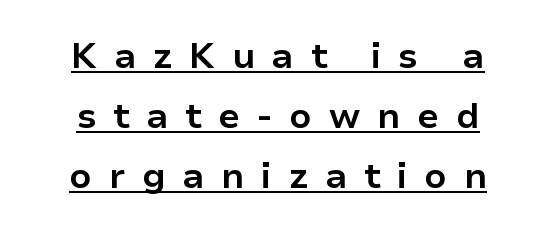
Q: Is the text bold? A: Yes.
Q: Is the text italic (slanted)? A: No, it is upright.
Q: Is the typeface a serif or a sans-serif typeface? A: Sans-serif.
Q: Is the text underlined? A: Yes.
Q: How is the paragraph aligned? A: Centered.
Q: Is the spacing between letters normal or unusually wide? A: Unusually wide.
Q: Is the spacing between lines tight, normal or loose? A: Normal.
Q: Width (condensed, normal, or wide)? A: Normal.
Q: Stroke contrast? A: Low.
Q: x-height? A: Medium.
Q: Monospaced? A: No.
